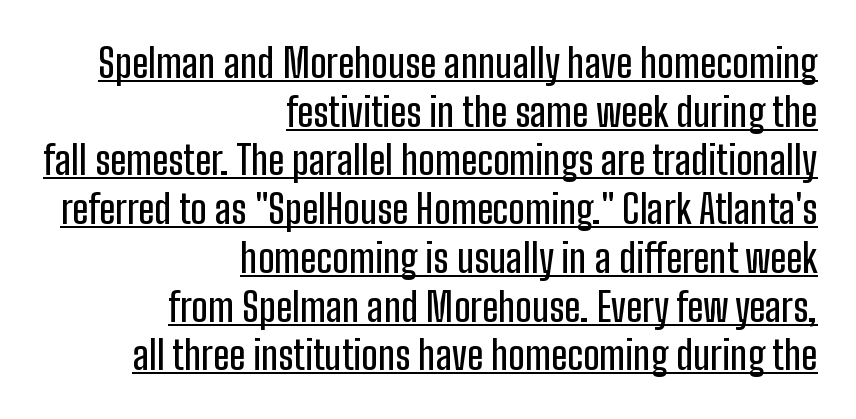
Q: Is the text italic (slanted)? A: No, it is upright.
Q: Is the typeface a serif or a sans-serif typeface? A: Sans-serif.
Q: Is the text underlined? A: Yes.
Q: How is the paragraph aligned? A: Right-aligned.
Q: Is the spacing between letters normal or unusually wide? A: Normal.
Q: Is the spacing between lines tight, normal or loose? A: Normal.
Q: Width (condensed, normal, or wide)? A: Condensed.
Q: Stroke contrast? A: Low.
Q: x-height? A: Medium.
Q: Monospaced? A: No.
